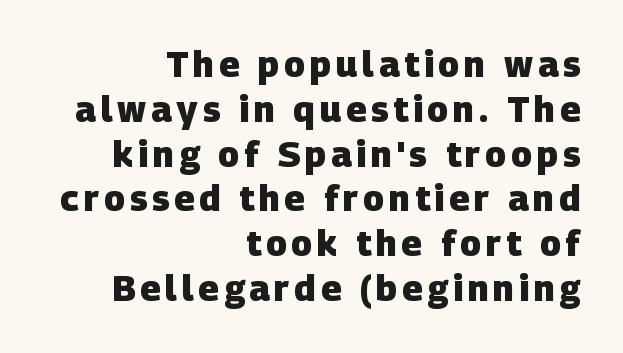
{"serif": "no", "bold": "yes", "weight": "heavy", "width": "normal", "stroke_contrast": "low", "x_height": "large", "monospaced": "no", "underline": "no", "align": "right", "line_spacing": "normal", "line_spacing_ratio": 1.28, "glyph_px": 35}
